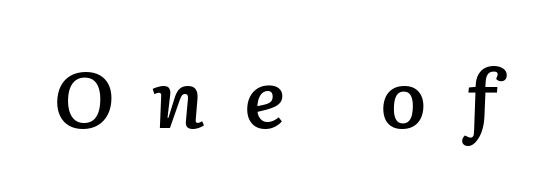
{"italic": "yes", "lean": "right", "slant_degrees": 2, "bold": "semi", "weight": "semibold", "width": "normal", "stroke_contrast": "low", "x_height": "medium", "monospaced": "no", "underline": "no", "letter_spacing": "wide", "letter_spacing_em": 0.48, "glyph_px": 78}
